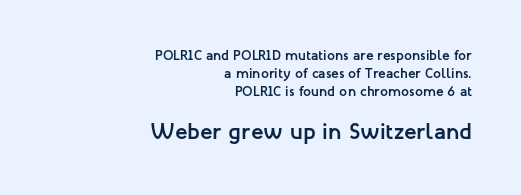
{"italic": "no", "bold": "yes", "underline": "no", "align": "right", "line_spacing": "normal", "line_spacing_ratio": 1.28, "letter_spacing": "normal", "letter_spacing_em": 0.0, "larger_block": "second", "size_ratio": 1.64, "glyph_px": 23}
